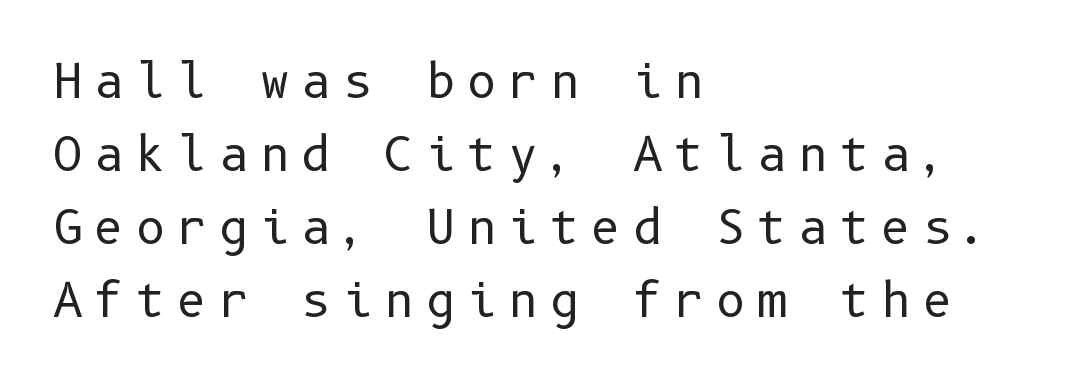
Is the type heavy? It reads as light-to-regular instead. What stands out about the letter spacing? Its width — letters are far apart. Tall strokes in this sample are plumb rather than angled. Quick note: interline space is typical. Nope, no serifs anywhere on these letters. The passage shown is not underscored anywhere.
